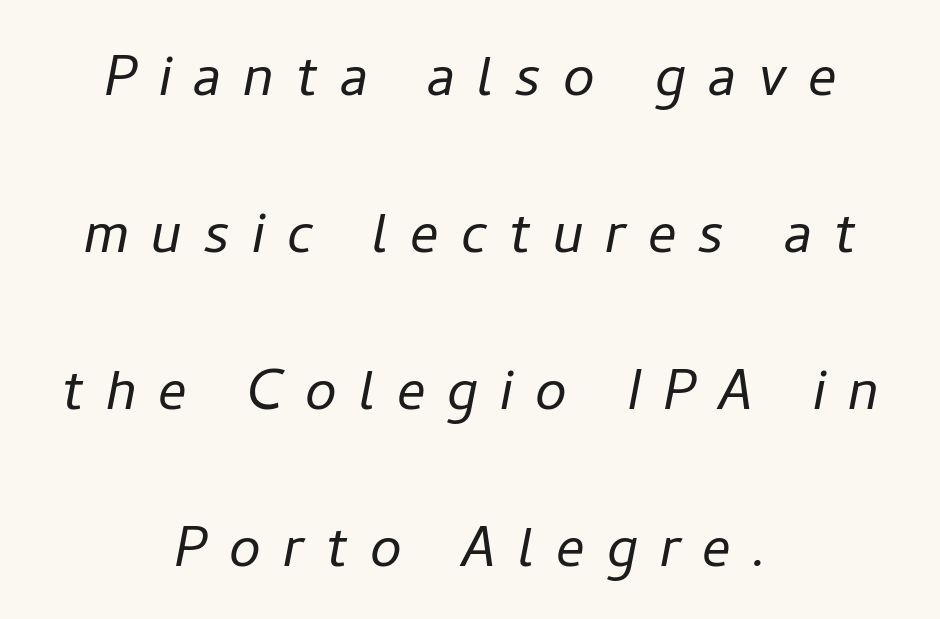
The image shows 71 px light type, italic (leaning right); set centered, loose line spacing (2.21x), unusually wide letter spacing (+0.31 em), not underlined; low stroke contrast and a medium x-height.
